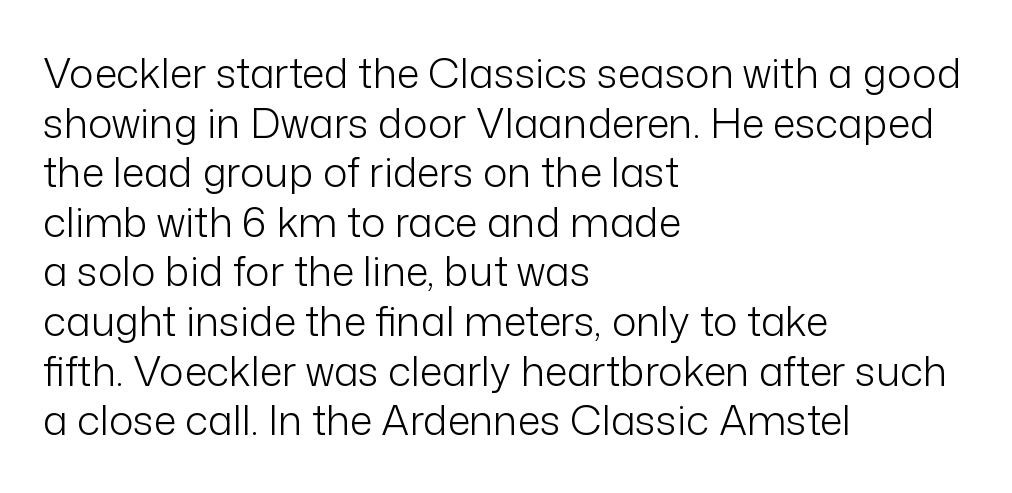
Q: Is the text bold? A: No.
Q: Is the text italic (slanted)? A: No, it is upright.
Q: Is the typeface a serif or a sans-serif typeface? A: Sans-serif.
Q: Is the text underlined? A: No.
Q: How is the paragraph aligned? A: Left-aligned.
Q: Is the spacing between letters normal or unusually wide? A: Normal.
Q: Width (condensed, normal, or wide)? A: Normal.
Q: Stroke contrast? A: Low.
Q: x-height? A: Medium.
Q: Monospaced? A: No.
